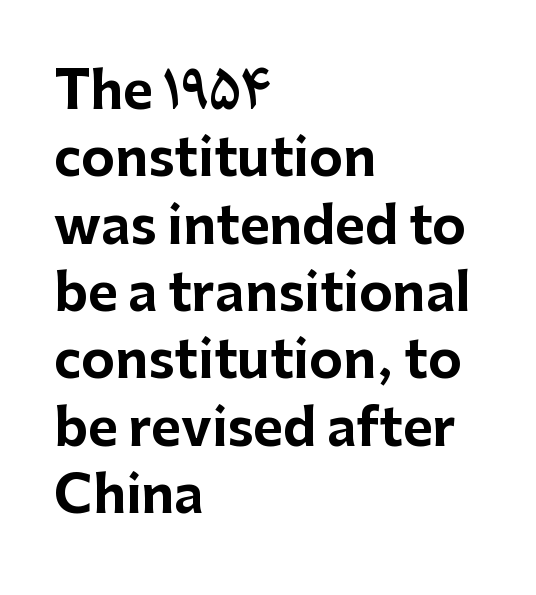
The zone under the glyphs is completely vacant. Vertical spacing — default. Think of a printed novel: that variable character pitch is what you see here. The passage is arranged the way most books set body copy — flush left. Classification — sans serif.
